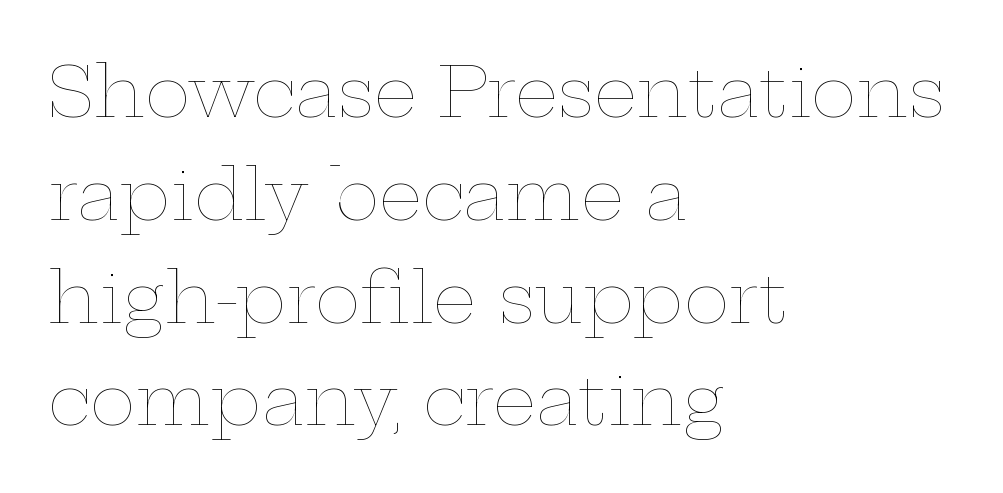
{"italic": "no", "bold": "no", "weight": "thin", "width": "wide", "stroke_contrast": "low", "x_height": "medium", "monospaced": "no", "underline": "no", "align": "left", "line_spacing": "normal", "line_spacing_ratio": 1.49, "letter_spacing": "normal", "letter_spacing_em": 0.0, "glyph_px": 69}
